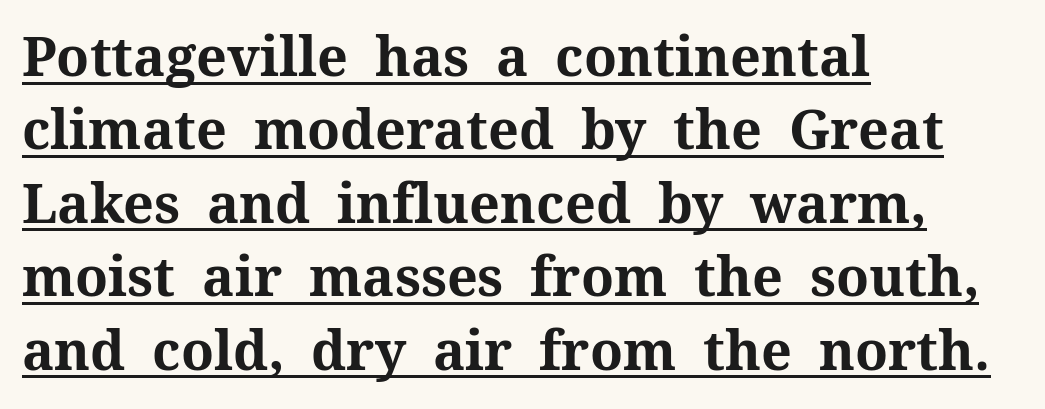
{"serif": "yes", "italic": "no", "bold": "yes", "weight": "bold", "width": "normal", "stroke_contrast": "medium", "x_height": "medium", "monospaced": "no", "underline": "yes", "align": "left", "line_spacing": "normal", "line_spacing_ratio": 1.36, "letter_spacing": "normal", "letter_spacing_em": 0.0, "glyph_px": 54}
